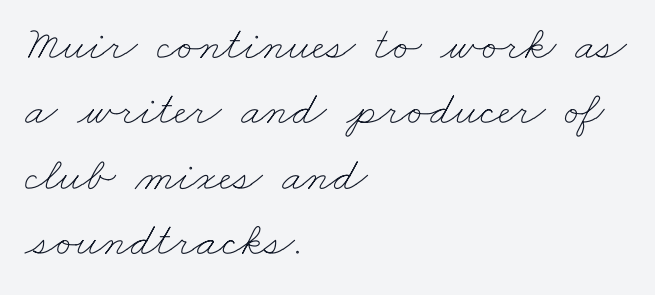
Q: Is the text bold? A: No.
Q: Is the text underlined? A: No.
Q: How is the paragraph aligned? A: Left-aligned.
Q: Is the spacing between letters normal or unusually wide? A: Normal.
Q: Is the spacing between lines tight, normal or loose? A: Normal.
Q: Width (condensed, normal, or wide)? A: Wide.
Q: Stroke contrast? A: Low.
Q: x-height? A: Small.
Q: Monospaced? A: No.
